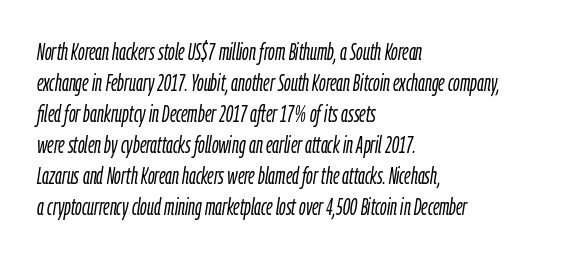
The rows are spaced the way most documents space them. Lines of text with bare space underneath. The text block is weighted toward the left margin, trailing off unevenly rightward. The passage shown leans; its letterforms are oblique. Standard letterfit; no display-style spreading of the glyphs. The strokes are not fattened; the text isn't bold.
